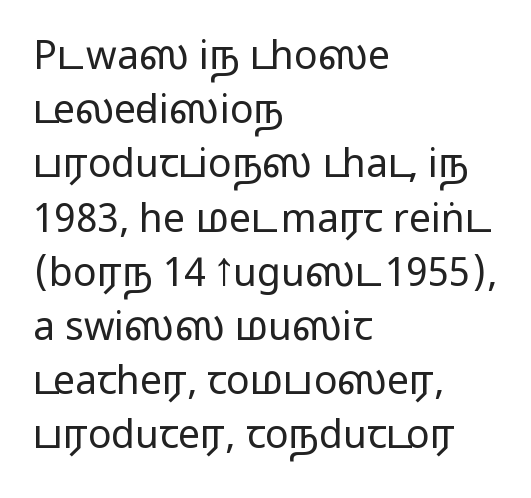
Does the copy run flush right? No — it runs flush left. Each letter keeps its own natural width here, so spacing adapts to shape. Bare-footed words on every line. The lettering holds an erect, upright posture throughout. Honestly, the letter spacing is just normal — you wouldn't notice it.
